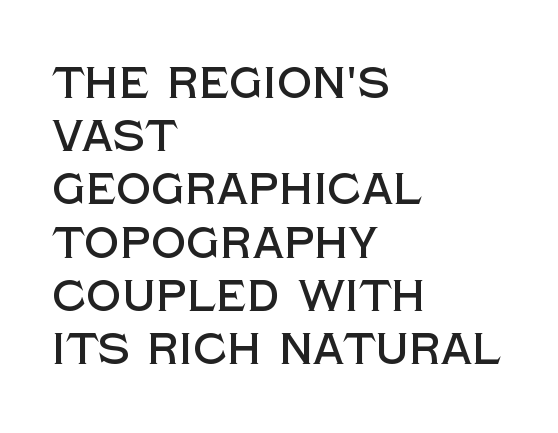
{"serif": "no", "italic": "no", "width": "normal", "x_height": "large", "monospaced": "no", "underline": "no", "align": "left", "line_spacing_ratio": 1.21, "letter_spacing": "normal", "letter_spacing_em": 0.0, "glyph_px": 44}
